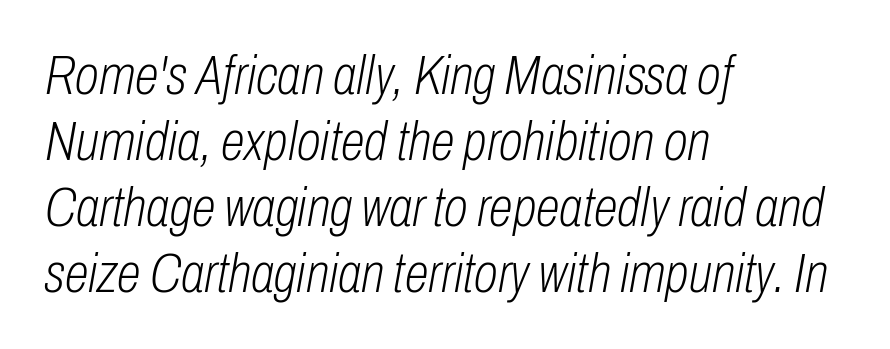
Q: Is the text bold? A: No.
Q: Is the text italic (slanted)? A: Yes, it leans right by about 10 degrees.
Q: Is the text underlined? A: No.
Q: How is the paragraph aligned? A: Left-aligned.
Q: Is the spacing between letters normal or unusually wide? A: Normal.
Q: Width (condensed, normal, or wide)? A: Condensed.
Q: Stroke contrast? A: Low.
Q: x-height? A: Medium.
Q: Monospaced? A: No.
